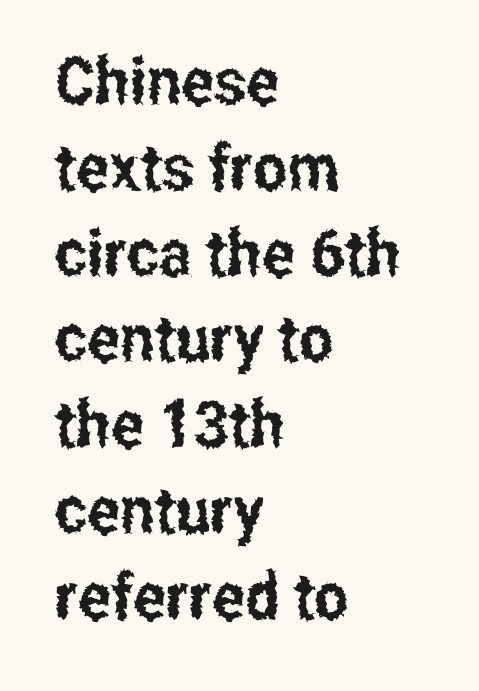
The image shows 65 px condensed sans-serif type, upright; set left-aligned, normal line spacing (1.32x), normal letter spacing, not underlined; low stroke contrast and a medium x-height.
